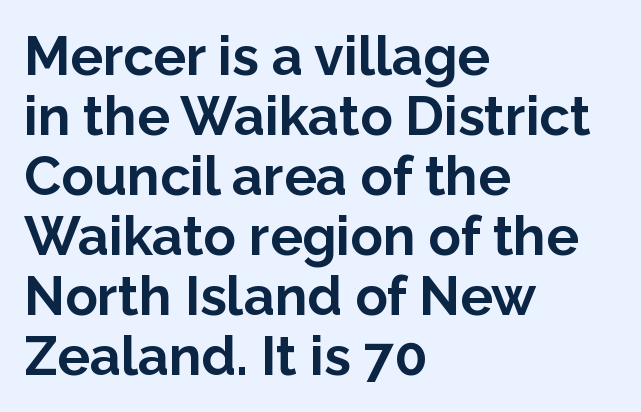
Q: Is the text bold? A: Yes.
Q: Is the text italic (slanted)? A: No, it is upright.
Q: Is the typeface a serif or a sans-serif typeface? A: Sans-serif.
Q: Is the text underlined? A: No.
Q: How is the paragraph aligned? A: Left-aligned.
Q: Is the spacing between letters normal or unusually wide? A: Normal.
Q: Is the spacing between lines tight, normal or loose? A: Tight.
Q: Width (condensed, normal, or wide)? A: Normal.
Q: Stroke contrast? A: Low.
Q: x-height? A: Medium.
Q: Monospaced? A: No.
